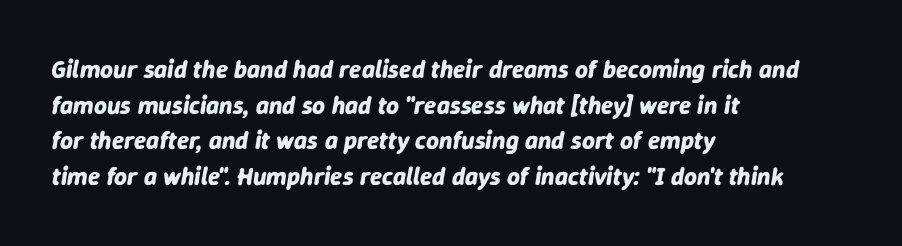
Is the block centered? No — it sits flush against the left margin. Vertically, the passage feels balanced, rows spaced as you'd expect. Has an underline been added? It has not. This is heavy type, rendered in bold. The face used here is rendered with its standard letterfit.
